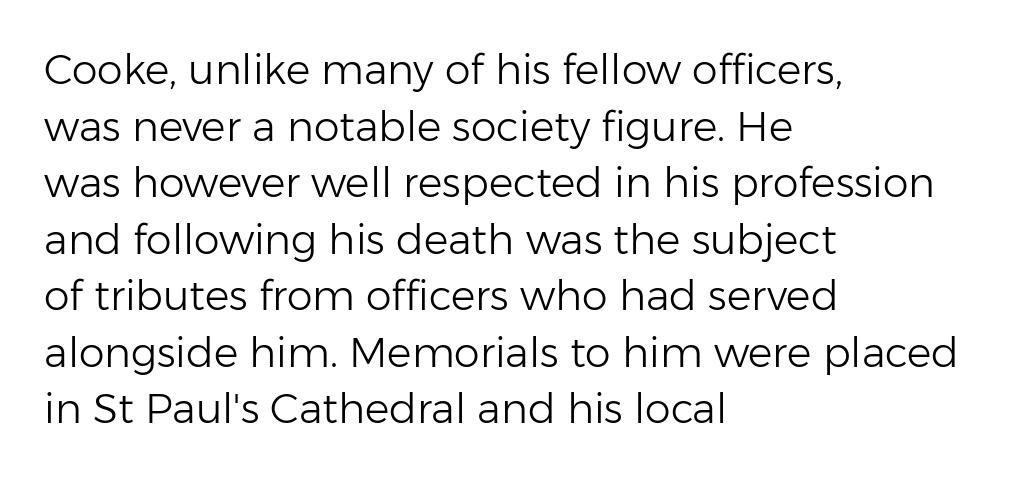
{"serif": "no", "italic": "no", "bold": "no", "weight": "light", "width": "normal", "stroke_contrast": "low", "x_height": "medium", "monospaced": "no", "underline": "no", "align": "left", "line_spacing": "normal", "line_spacing_ratio": 1.38, "letter_spacing": "normal", "letter_spacing_em": 0.0, "glyph_px": 41}
